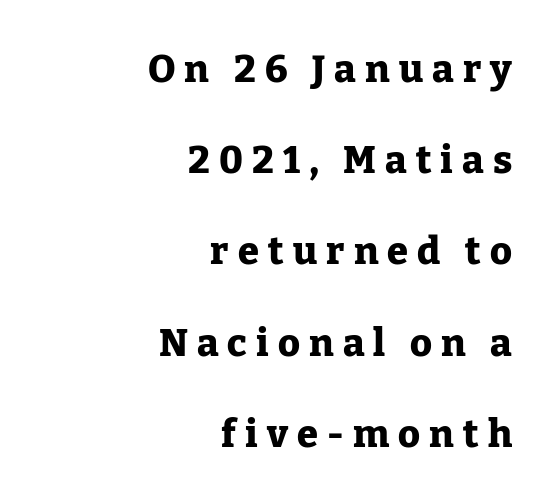
The image shows 38 px heavy serif type, upright; set right-aligned, loose line spacing (2.4x), unusually wide letter spacing (+0.24 em), not underlined; low stroke contrast and a medium x-height.
